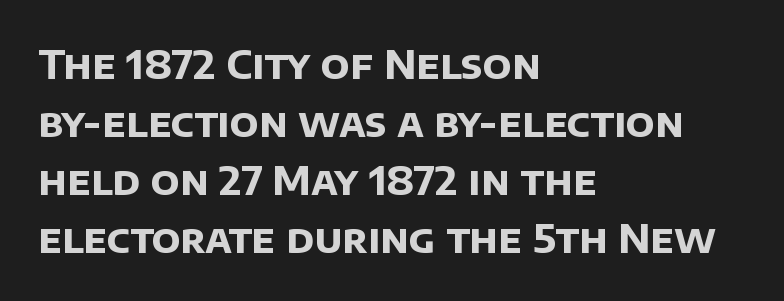
The lines in this sample share a left origin and differ only in where they stop. Lines of text with bare space underneath. Note the varied advance widths — an 'i' is clearly narrower than an 'm'. These words are printed bold, with thick strokes throughout. Is this a sans? Yes — the strokes have no serifs. You could call the tracking neutral — neither tight nor loose.
